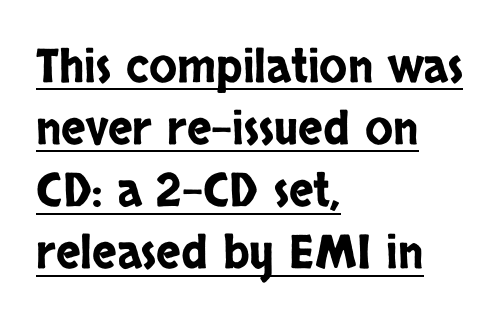
{"serif": "no", "italic": "no", "width": "condensed", "stroke_contrast": "low", "x_height": "large", "monospaced": "no", "underline": "yes", "align": "left", "line_spacing": "normal", "line_spacing_ratio": 1.35, "letter_spacing": "normal", "letter_spacing_em": 0.0, "glyph_px": 46}
